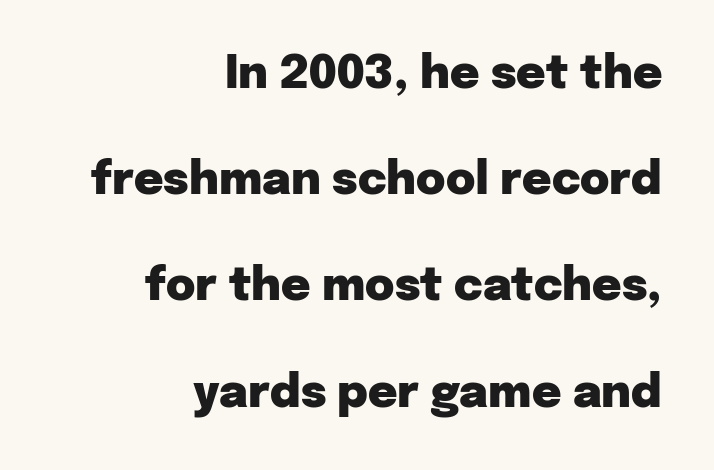
The image shows 45 px heavy sans-serif type, upright; set right-aligned, loose line spacing (2.36x), normal letter spacing, not underlined; low stroke contrast and a medium x-height.
